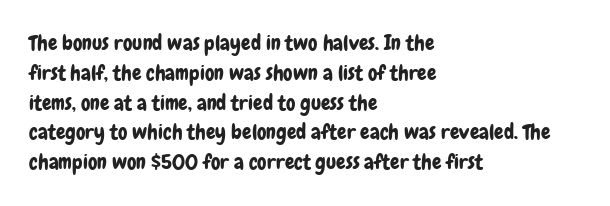
Q: Is the text italic (slanted)? A: No, it is upright.
Q: Is the text underlined? A: No.
Q: How is the paragraph aligned? A: Left-aligned.
Q: Is the spacing between letters normal or unusually wide? A: Normal.
Q: Is the spacing between lines tight, normal or loose? A: Normal.
